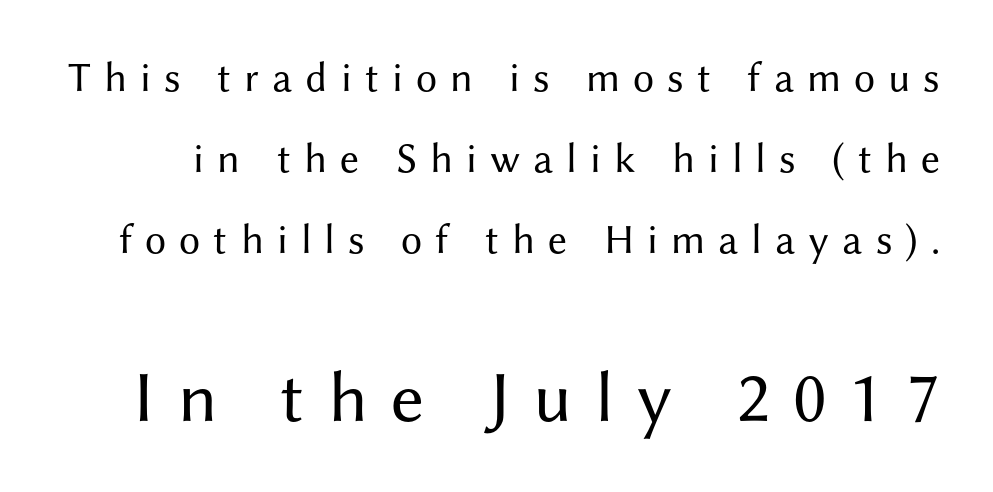
The image shows 73 px regular-weight sans-serif type, upright; set loose line spacing (1.93x), unusually wide letter spacing (+0.31 em), not underlined; the second (bottom) block is 1.74x larger; medium stroke contrast and a medium x-height.
